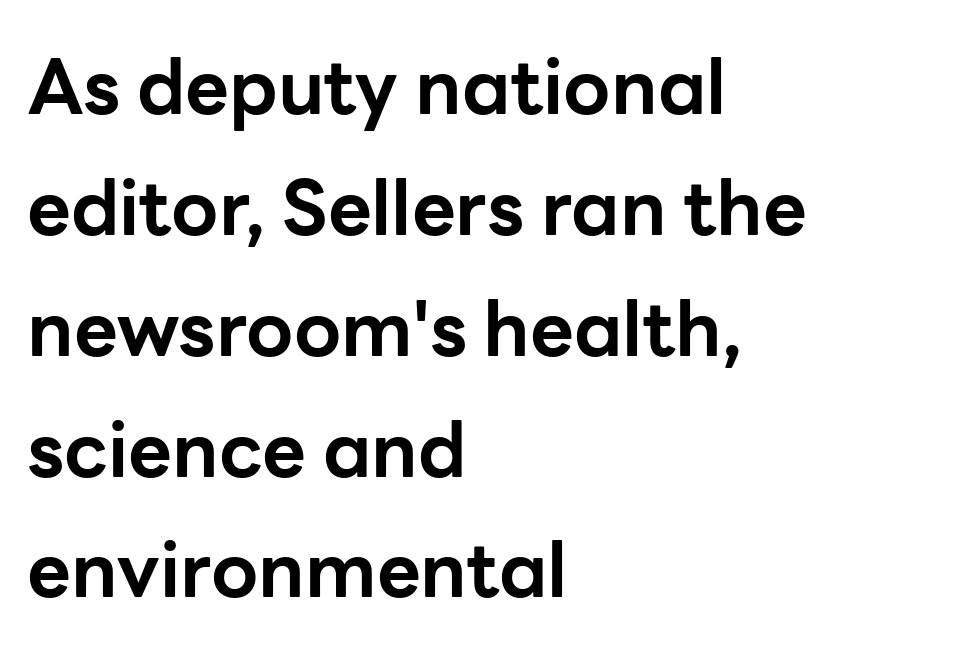
Q: Is the text bold? A: Yes.
Q: Is the text italic (slanted)? A: No, it is upright.
Q: Is the typeface a serif or a sans-serif typeface? A: Sans-serif.
Q: Is the text underlined? A: No.
Q: How is the paragraph aligned? A: Left-aligned.
Q: Is the spacing between letters normal or unusually wide? A: Normal.
Q: Is the spacing between lines tight, normal or loose? A: Normal.
Q: Width (condensed, normal, or wide)? A: Normal.
Q: Stroke contrast? A: Low.
Q: x-height? A: Medium.
Q: Monospaced? A: No.
